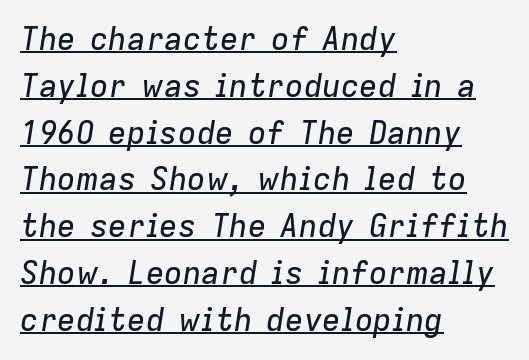
The image shows 31 px text type, italic (leaning right); set left-aligned, normal line spacing (1.51x), normal letter spacing, underlined; low stroke contrast and a medium x-height.
